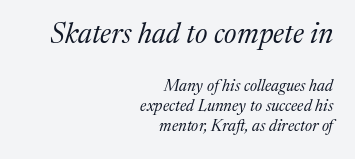
The rag falls on the left side of this text block. The weight tops out at a normal text grade. The block sitting higher on the canvas is the one with enlarged characters. Rule under the text: the space is simply empty. A typesetter would call this proportional, since set widths differ per character.
